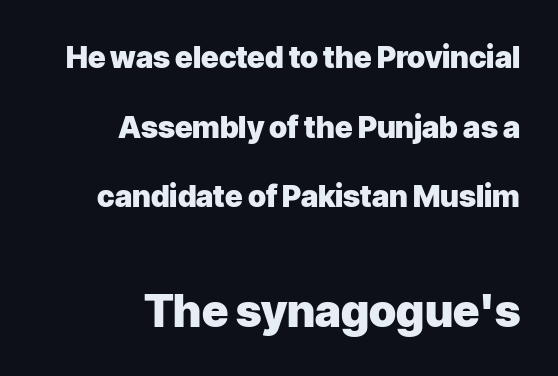
{"serif": "no", "italic": "no", "bold": "yes", "weight": "heavy", "width": "normal", "stroke_contrast": "low", "x_height": "medium", "monospaced": "no", "underline": "no", "align": "right", "line_spacing": "loose", "line_spacing_ratio": 2.32, "letter_spacing": "normal", "letter_spacing_em": 0.0, "larger_block": "second", "size_ratio": 1.5, "glyph_px": 45}
